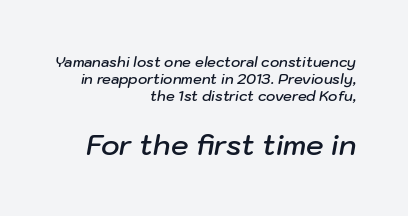
The image shows 28 px semibold type, italic (leaning right); set right-aligned, line spacing 1.23x, normal letter spacing, not underlined; the second (bottom) block is 2.0x larger; low stroke contrast and a medium x-height.
